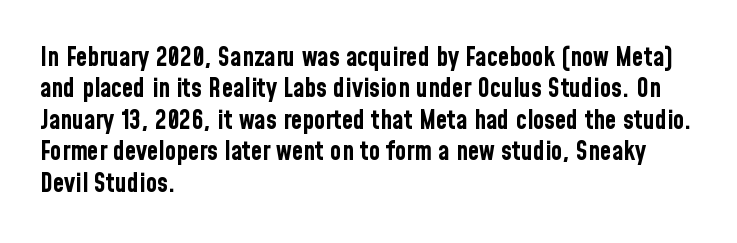
The image shows 26 px bold type, upright; set left-aligned, line spacing 1.21x, normal letter spacing, not underlined.
